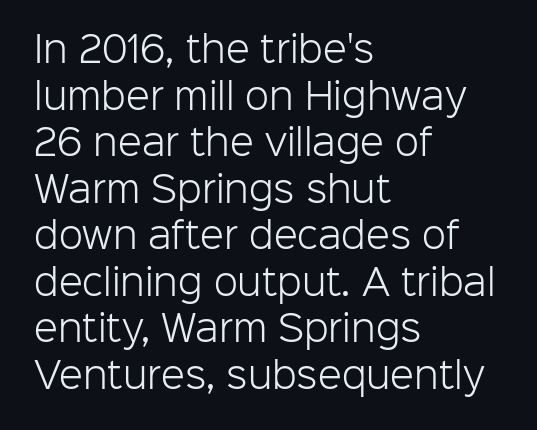
The image shows 35 px light sans-serif type, upright; set left-aligned, normal line spacing (1.33x), normal letter spacing, not underlined; low stroke contrast and a medium x-height.
